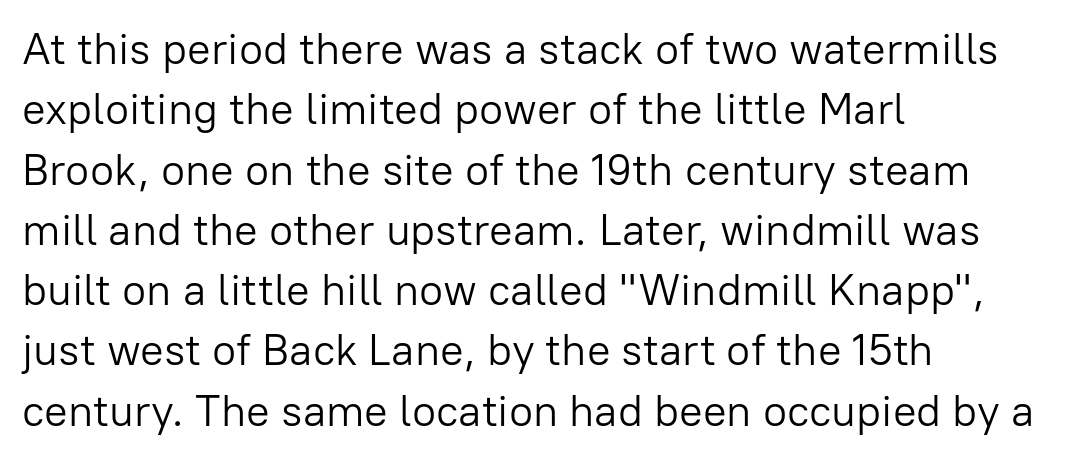
Q: Is the text bold? A: No.
Q: Is the text italic (slanted)? A: No, it is upright.
Q: Is the typeface a serif or a sans-serif typeface? A: Sans-serif.
Q: Is the text underlined? A: No.
Q: How is the paragraph aligned? A: Left-aligned.
Q: Is the spacing between letters normal or unusually wide? A: Normal.
Q: Is the spacing between lines tight, normal or loose? A: Normal.
Q: Width (condensed, normal, or wide)? A: Normal.
Q: Stroke contrast? A: Low.
Q: x-height? A: Medium.
Q: Monospaced? A: No.
